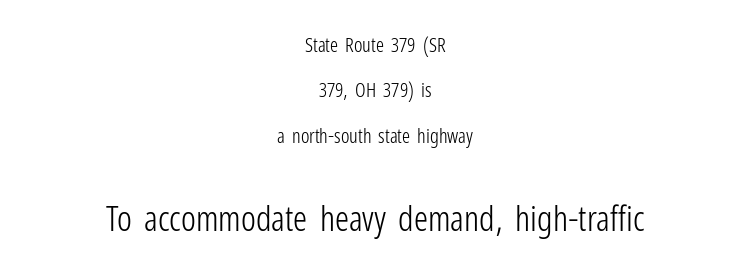
The image shows 35 px light, condensed sans-serif type, upright; set centered, loose line spacing (2.27x), normal letter spacing, not underlined; the second (bottom) block is 1.75x larger; low stroke contrast and a medium x-height.
